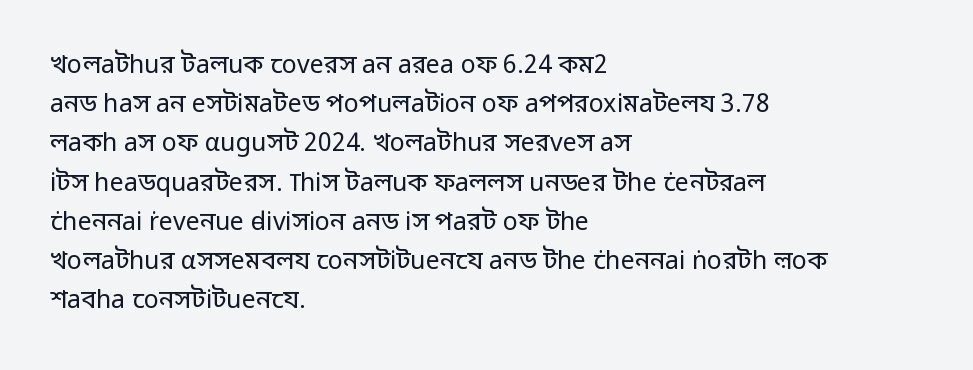
{"italic": "no", "bold": "no", "underline": "no", "align": "left", "line_spacing": "normal", "line_spacing_ratio": 1.57, "letter_spacing": "normal", "letter_spacing_em": 0.0, "glyph_px": 25}
